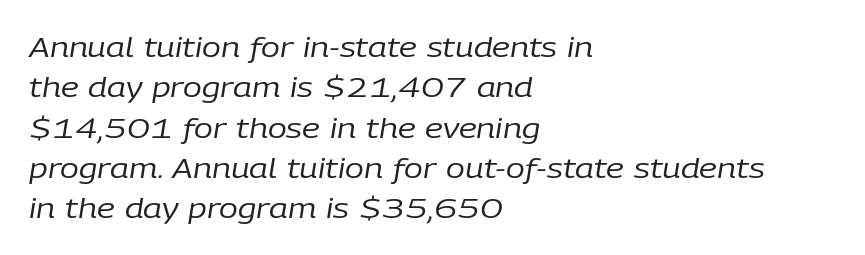
Q: Is the text bold? A: No.
Q: Is the text italic (slanted)? A: Yes, it leans right by about 9 degrees.
Q: Is the text underlined? A: No.
Q: How is the paragraph aligned? A: Left-aligned.
Q: Is the spacing between letters normal or unusually wide? A: Normal.
Q: Is the spacing between lines tight, normal or loose? A: Normal.
Q: Width (condensed, normal, or wide)? A: Normal.
Q: Stroke contrast? A: Low.
Q: x-height? A: Medium.
Q: Monospaced? A: No.
